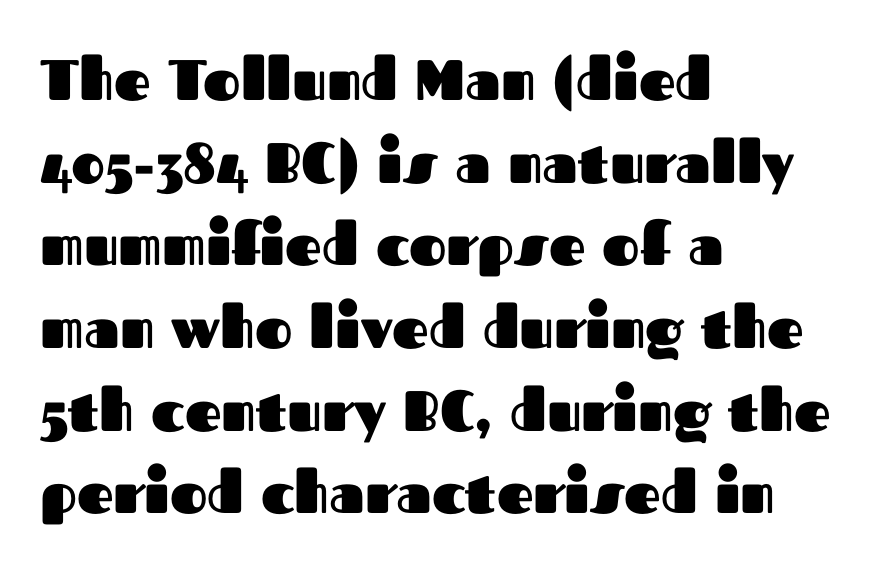
The image shows 57 px heavy sans-serif type, upright; set left-aligned, normal line spacing (1.45x), normal letter spacing, not underlined; medium stroke contrast and a medium x-height.
